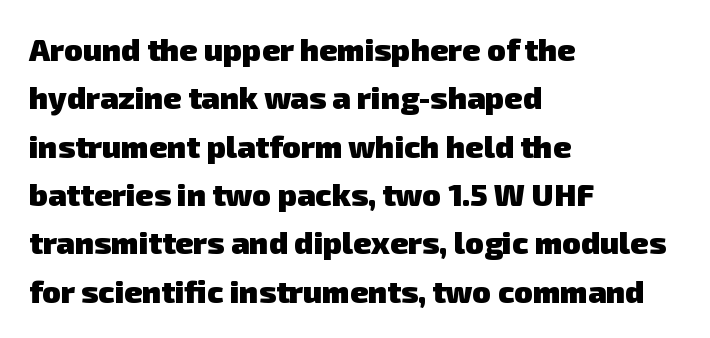
The block of text has a typical density, with ordinary space between rows. Each letter keeps its own natural width here, so spacing adapts to shape. Compared with typical body copy, the letter spacing here is the same. One-word summary of the alignment: left. On the weight axis this lands at bold, roughly 700. The baseline area is clear.
